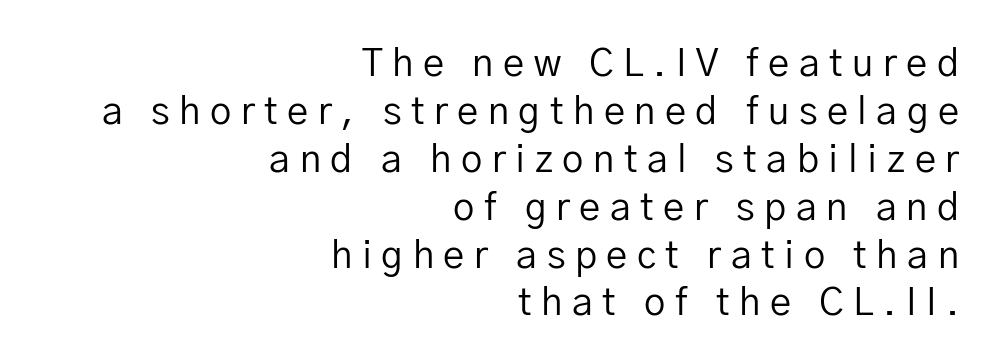
Letters have the restrained weight of plain body copy at most. Summary of vertical rhythm: regular, with standard interline spacing. Any mark beneath the type? The region is blank. Typeset ragged left — the right edge is the straight one. Nope, no serifs anywhere on these letters.
